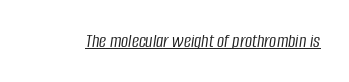
{"italic": "yes", "lean": "right", "slant_degrees": 8, "bold": "no", "underline": "yes", "letter_spacing": "normal", "letter_spacing_em": 0.0, "glyph_px": 20}
